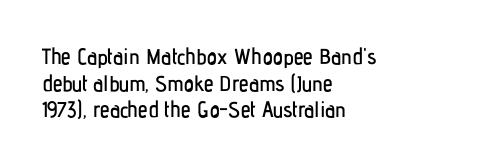
The image shows 22 px text type, upright; set left-aligned, line spacing 1.21x, normal letter spacing, not underlined.
